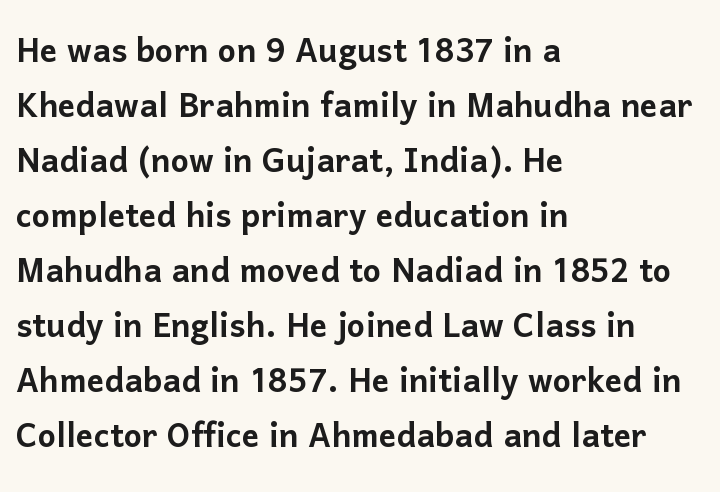
Q: Is the text italic (slanted)? A: No, it is upright.
Q: Is the typeface a serif or a sans-serif typeface? A: Sans-serif.
Q: Is the text underlined? A: No.
Q: How is the paragraph aligned? A: Left-aligned.
Q: Is the spacing between letters normal or unusually wide? A: Normal.
Q: Is the spacing between lines tight, normal or loose? A: Normal.
Q: Width (condensed, normal, or wide)? A: Normal.
Q: Stroke contrast? A: Low.
Q: x-height? A: Medium.
Q: Monospaced? A: No.
